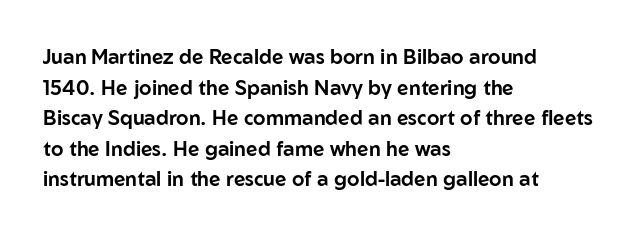
Q: Is the text italic (slanted)? A: No, it is upright.
Q: Is the text underlined? A: No.
Q: How is the paragraph aligned? A: Left-aligned.
Q: Is the spacing between letters normal or unusually wide? A: Normal.
Q: Is the spacing between lines tight, normal or loose? A: Normal.
